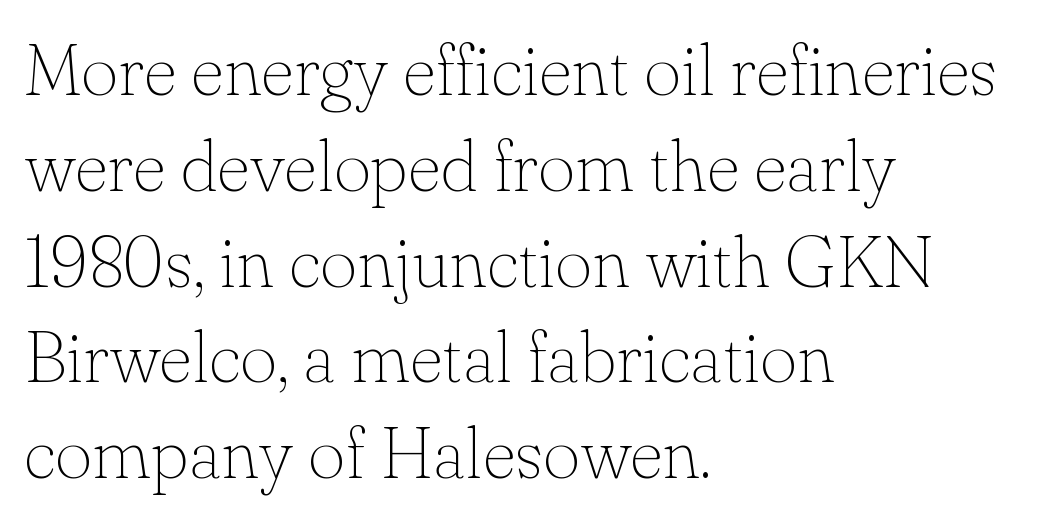
{"serif": "yes", "italic": "no", "bold": "no", "weight": "thin", "width": "normal", "stroke_contrast": "low", "x_height": "small", "monospaced": "no", "underline": "no", "align": "left", "line_spacing": "normal", "line_spacing_ratio": 1.33, "letter_spacing": "normal", "letter_spacing_em": 0.0, "glyph_px": 72}
